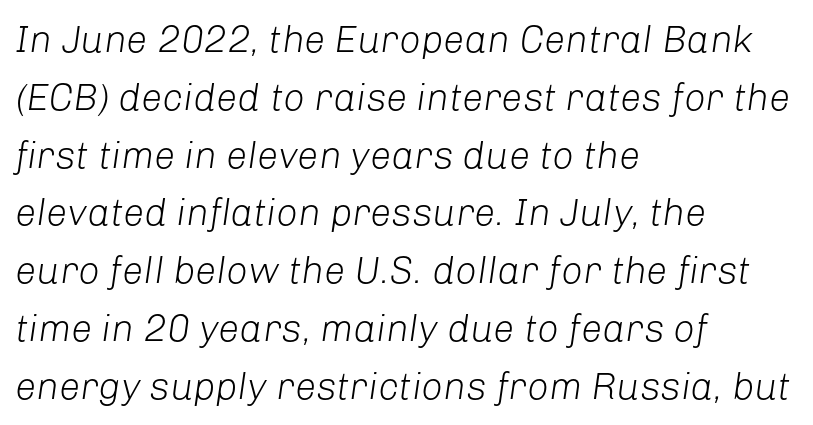
Anything drawn beneath the words? Only blank space. Observe the ordinary spacing: letters are neighbours, not strangers. Compared with a centered layout, this one pins lines to the left instead. Compared with a typical body face, this is equally light or lighter still. Style check: oblique.
